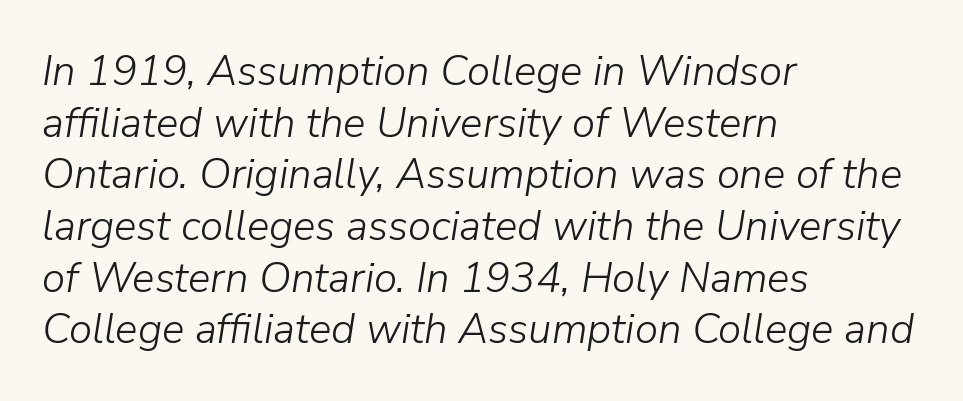
On a weight scale, this lands at 450 or below. Line beginnings align vertically; line endings do not. The line texture is even and compact thanks to regular tracking. Clear beneath every line of the passage.
